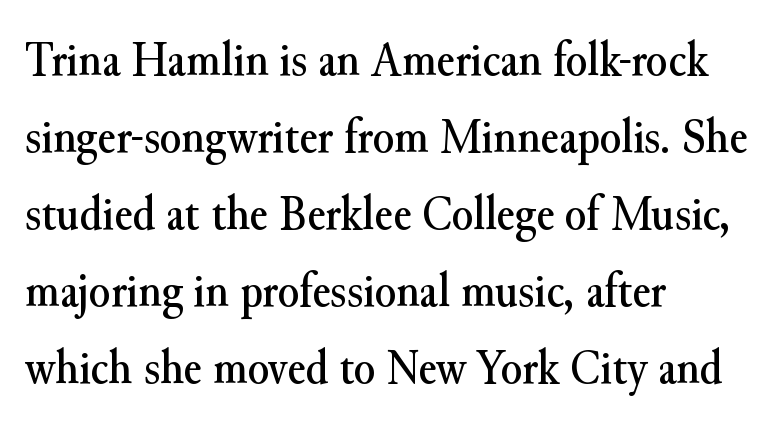
The face used here is rendered with its standard letterfit. A typesetter would call this proportional, since set widths differ per character. Observe the serifs anchoring each vertical stroke in this sample. In terms of leading, this rendering sits right in the middle. Is the block centered? No — it sits flush against the left margin.
